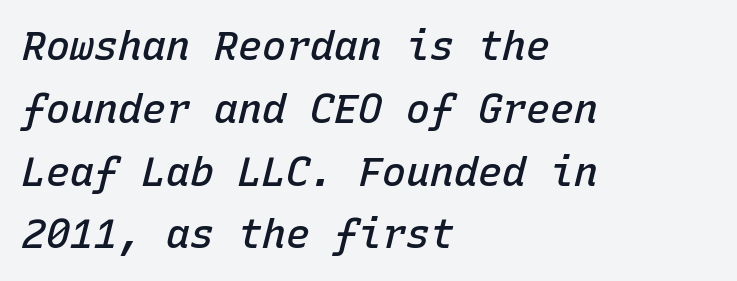
Q: Is the text bold? A: Semi-bold.
Q: Is the text italic (slanted)? A: Yes, it leans right by about 15 degrees.
Q: Is the text underlined? A: No.
Q: How is the paragraph aligned? A: Left-aligned.
Q: Is the spacing between letters normal or unusually wide? A: Normal.
Q: Is the spacing between lines tight, normal or loose? A: Normal.
Q: Width (condensed, normal, or wide)? A: Normal.
Q: Stroke contrast? A: Low.
Q: x-height? A: Medium.
Q: Monospaced? A: Yes.
